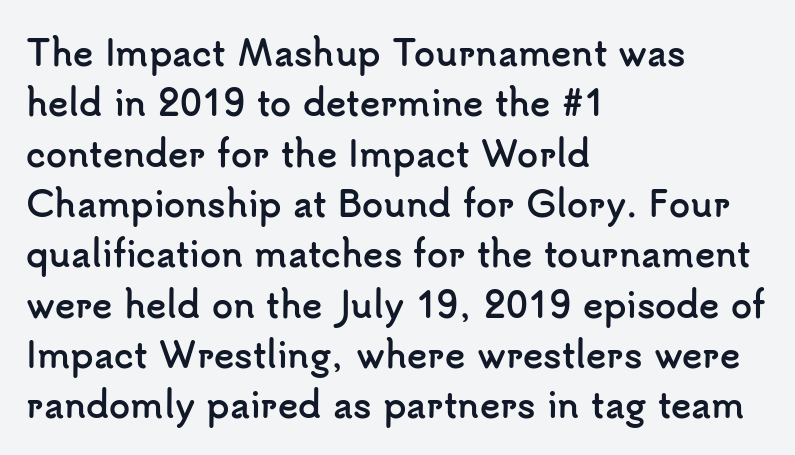
{"serif": "no", "italic": "no", "bold": "yes", "weight": "semibold", "width": "normal", "stroke_contrast": "low", "x_height": "small", "monospaced": "no", "underline": "no", "align": "left", "line_spacing": "normal", "line_spacing_ratio": 1.48, "letter_spacing": "normal", "letter_spacing_em": 0.0, "glyph_px": 34}
